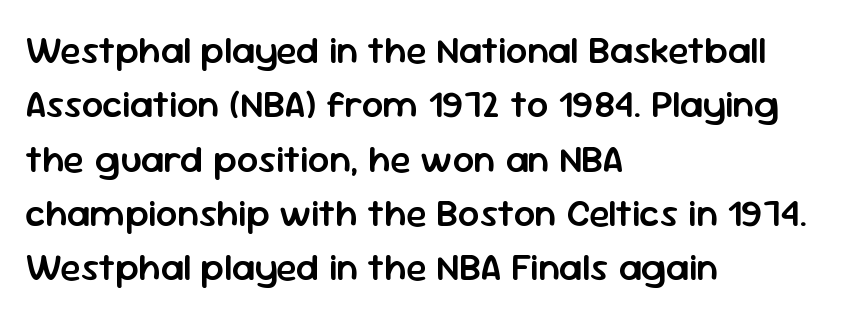
Q: Is the text bold? A: Semi-bold.
Q: Is the text italic (slanted)? A: No, it is upright.
Q: Is the typeface a serif or a sans-serif typeface? A: Sans-serif.
Q: Is the text underlined? A: No.
Q: How is the paragraph aligned? A: Left-aligned.
Q: Is the spacing between letters normal or unusually wide? A: Normal.
Q: Is the spacing between lines tight, normal or loose? A: Normal.
Q: Width (condensed, normal, or wide)? A: Normal.
Q: Stroke contrast? A: Low.
Q: x-height? A: Medium.
Q: Monospaced? A: No.
